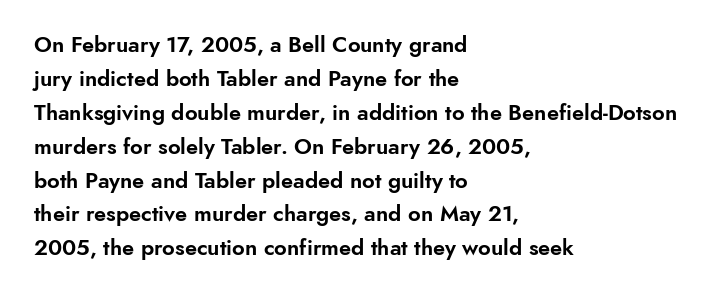
Q: Is the text italic (slanted)? A: No, it is upright.
Q: Is the text underlined? A: No.
Q: How is the paragraph aligned? A: Left-aligned.
Q: Is the spacing between letters normal or unusually wide? A: Normal.
Q: Is the spacing between lines tight, normal or loose? A: Normal.
